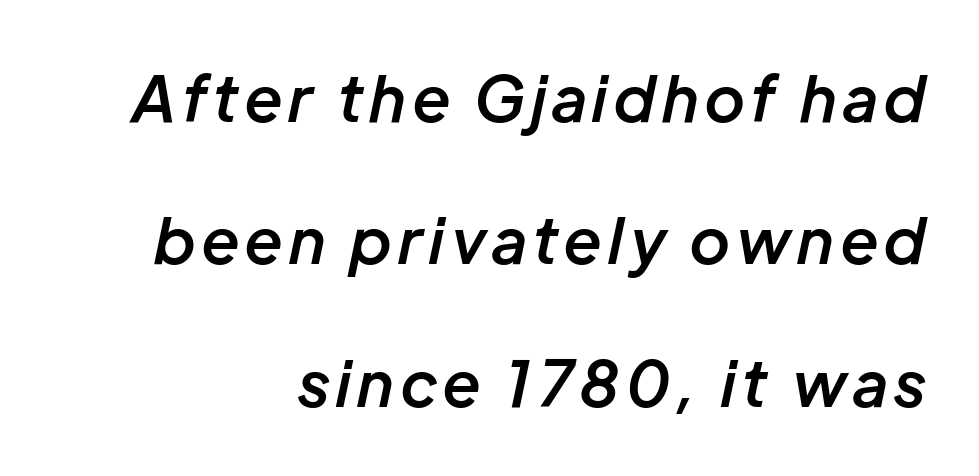
Q: Is the text bold? A: Semi-bold.
Q: Is the text italic (slanted)? A: Yes, it leans right by about 12 degrees.
Q: Is the text underlined? A: No.
Q: How is the paragraph aligned? A: Right-aligned.
Q: Is the spacing between lines tight, normal or loose? A: Loose.
Q: Width (condensed, normal, or wide)? A: Normal.
Q: Stroke contrast? A: Low.
Q: x-height? A: Medium.
Q: Monospaced? A: No.
